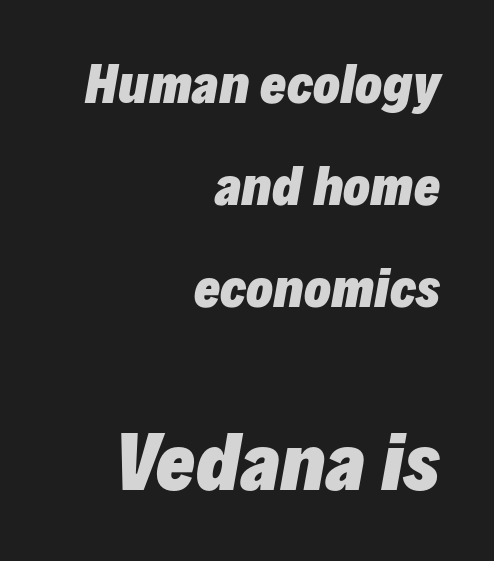
Q: Is the text bold? A: Yes.
Q: Is the text italic (slanted)? A: Yes, it leans right by about 10 degrees.
Q: Is the text underlined? A: No.
Q: How is the paragraph aligned? A: Right-aligned.
Q: Is the spacing between letters normal or unusually wide? A: Normal.
Q: Is the spacing between lines tight, normal or loose? A: Loose.
Q: Which block of text is set in a larger size, the first (top) or the second (bottom)? A: The second (bottom) one.
Q: Width (condensed, normal, or wide)? A: Normal.
Q: Stroke contrast? A: Low.
Q: x-height? A: Medium.
Q: Monospaced? A: No.
